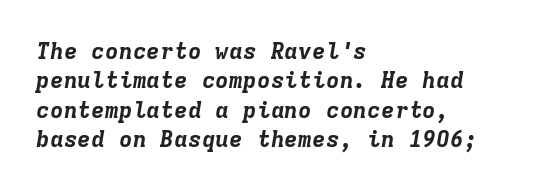
Q: Is the text bold? A: Yes.
Q: Is the text italic (slanted)? A: Yes, it leans right by about 9 degrees.
Q: Is the text underlined? A: No.
Q: How is the paragraph aligned? A: Left-aligned.
Q: Is the spacing between letters normal or unusually wide? A: Normal.
Q: Is the spacing between lines tight, normal or loose? A: Normal.
